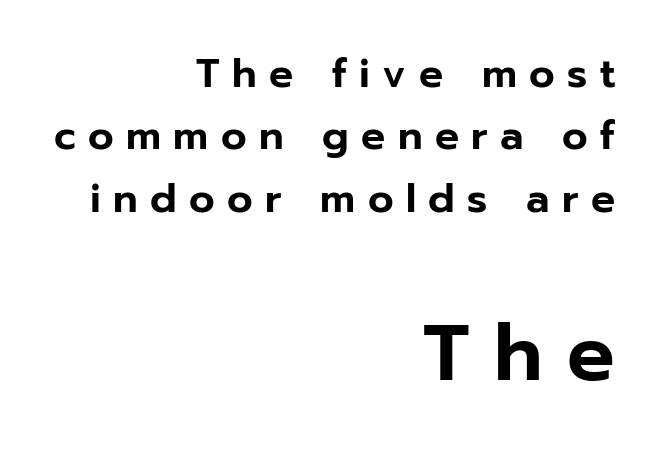
Q: Is the text italic (slanted)? A: No, it is upright.
Q: Is the typeface a serif or a sans-serif typeface? A: Sans-serif.
Q: Is the text underlined? A: No.
Q: How is the paragraph aligned? A: Right-aligned.
Q: Is the spacing between letters normal or unusually wide? A: Unusually wide.
Q: Is the spacing between lines tight, normal or loose? A: Normal.
Q: Which block of text is set in a larger size, the first (top) or the second (bottom)? A: The second (bottom) one.
Q: Width (condensed, normal, or wide)? A: Normal.
Q: Stroke contrast? A: Low.
Q: x-height? A: Medium.
Q: Monospaced? A: No.
